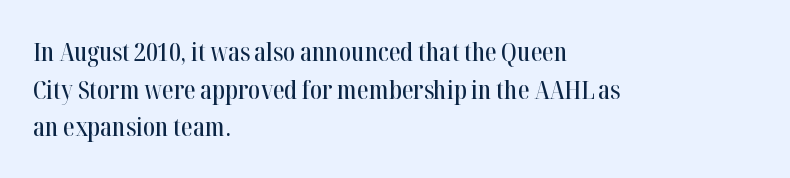
{"italic": "no", "underline": "no", "align": "left", "line_spacing": "normal", "line_spacing_ratio": 1.45, "letter_spacing": "normal", "letter_spacing_em": 0.0, "glyph_px": 26}
